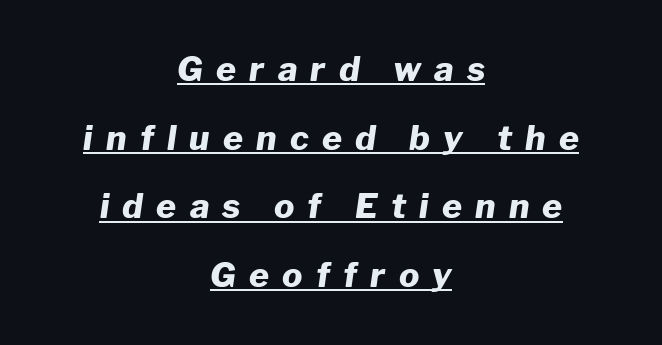
{"italic": "yes", "lean": "right", "slant_degrees": 8, "bold": "yes", "weight": "heavy", "width": "normal", "stroke_contrast": "low", "x_height": "medium", "monospaced": "no", "underline": "yes", "align": "center", "line_spacing": "loose", "line_spacing_ratio": 2.02, "letter_spacing": "wide", "letter_spacing_em": 0.39, "glyph_px": 34}
